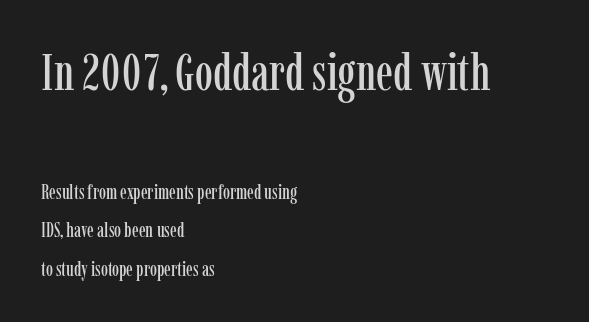
Q: Is the text italic (slanted)? A: No, it is upright.
Q: Is the typeface a serif or a sans-serif typeface? A: Serif.
Q: Is the text underlined? A: No.
Q: How is the paragraph aligned? A: Left-aligned.
Q: Is the spacing between letters normal or unusually wide? A: Normal.
Q: Is the spacing between lines tight, normal or loose? A: Loose.
Q: Which block of text is set in a larger size, the first (top) or the second (bottom)? A: The first (top) one.
Q: Width (condensed, normal, or wide)? A: Condensed.
Q: Stroke contrast? A: Low.
Q: x-height? A: Medium.
Q: Monospaced? A: No.
